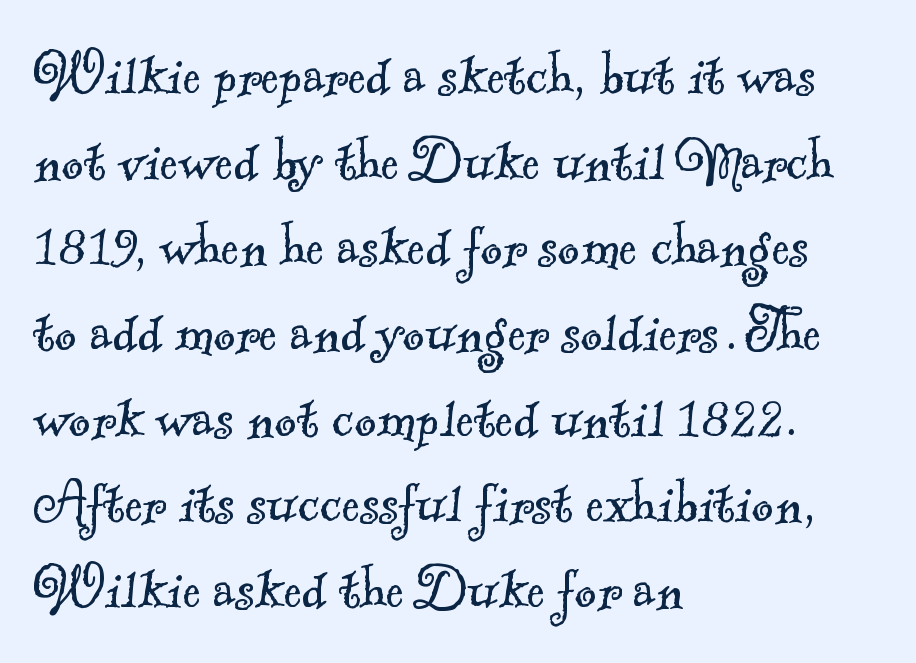
{"serif": "yes", "bold": "no", "weight": "light", "width": "normal", "x_height": "small", "monospaced": "no", "underline": "no", "align": "left", "line_spacing": "normal", "line_spacing_ratio": 1.26, "letter_spacing": "normal", "letter_spacing_em": 0.0, "glyph_px": 68}
